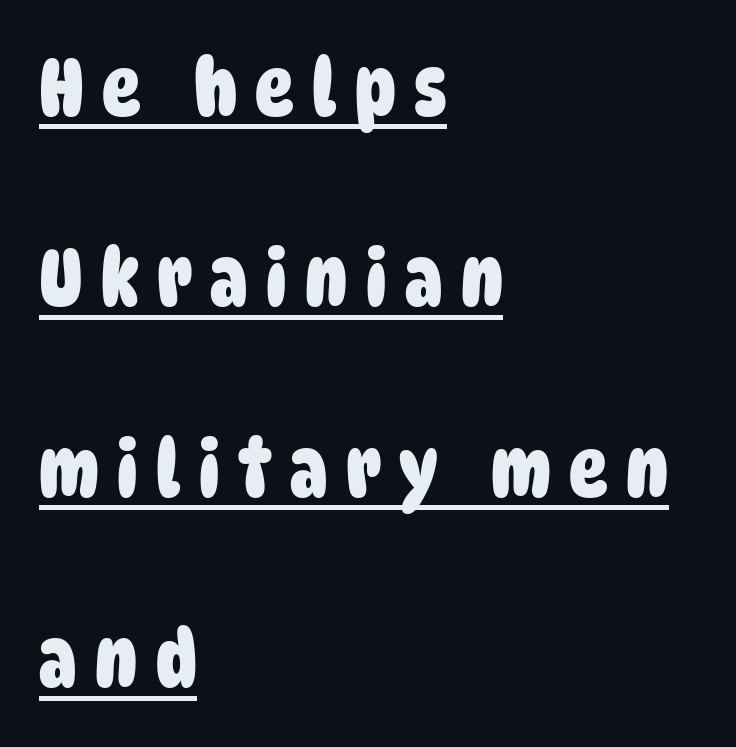
The image shows 80 px heavy, condensed sans-serif type; set left-aligned, loose line spacing (2.38x), unusually wide letter spacing (+0.23 em), underlined; low stroke contrast and a large x-height.
